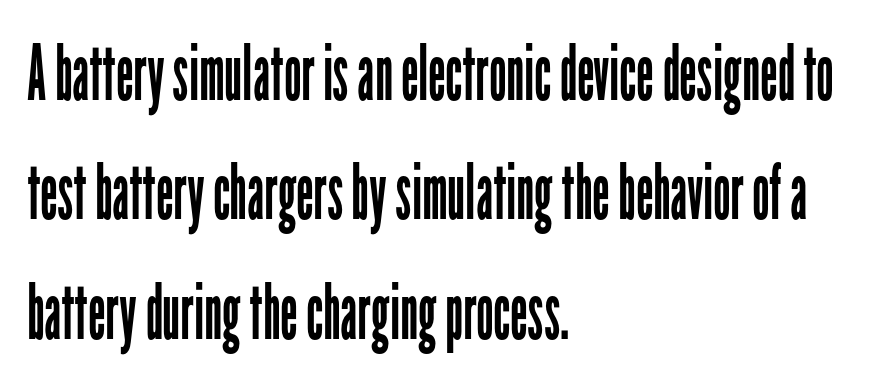
{"serif": "no", "italic": "no", "bold": "no", "weight": "regular", "width": "condensed", "stroke_contrast": "low", "x_height": "medium", "monospaced": "no", "underline": "no", "align": "left", "line_spacing": "normal", "line_spacing_ratio": 1.55, "letter_spacing": "normal", "letter_spacing_em": 0.0, "glyph_px": 77}
